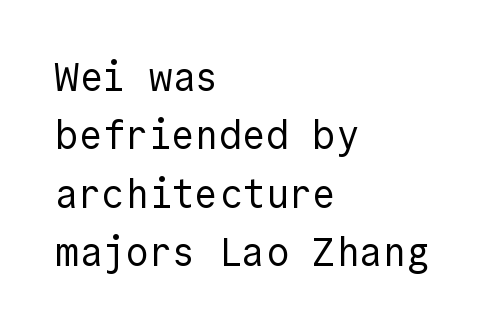
The image shows 39 px regular-weight sans-serif type, upright; set left-aligned, normal line spacing (1.5x), normal letter spacing, not underlined; a medium x-height.
